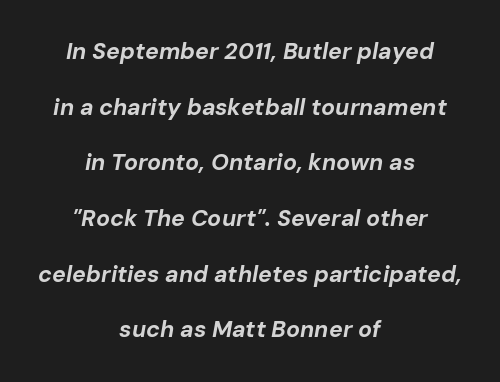
Q: Is the text bold? A: Yes.
Q: Is the text italic (slanted)? A: Yes, it leans right by about 10 degrees.
Q: Is the text underlined? A: No.
Q: How is the paragraph aligned? A: Centered.
Q: Is the spacing between letters normal or unusually wide? A: Normal.
Q: Is the spacing between lines tight, normal or loose? A: Loose.
